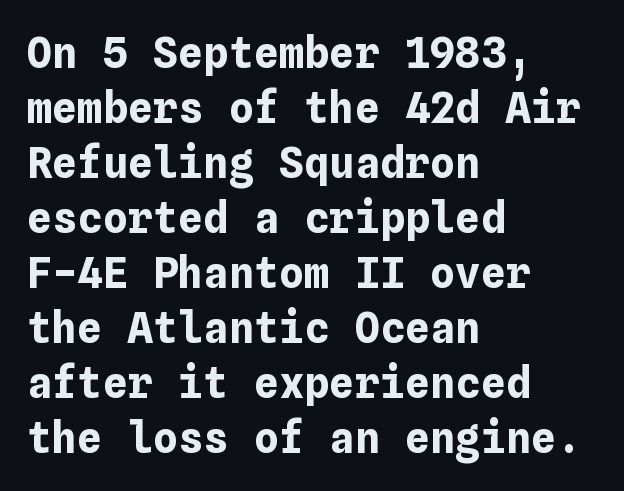
{"italic": "no", "bold": "yes", "weight": "bold", "width": "normal", "stroke_contrast": "low", "x_height": "medium", "underline": "no", "align": "left", "line_spacing": "normal", "line_spacing_ratio": 1.31, "letter_spacing": "normal", "letter_spacing_em": 0.0, "glyph_px": 42}
